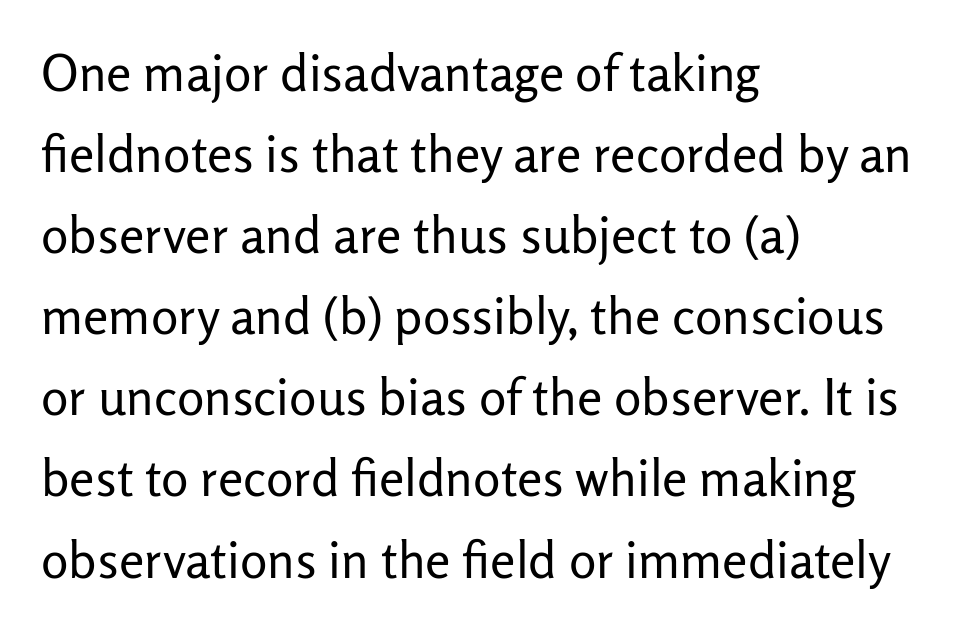
{"serif": "no", "italic": "no", "bold": "no", "weight": "regular", "width": "normal", "stroke_contrast": "low", "x_height": "medium", "monospaced": "no", "underline": "no", "align": "left", "line_spacing": "normal", "line_spacing_ratio": 1.59, "letter_spacing": "normal", "letter_spacing_em": 0.0, "glyph_px": 51}
